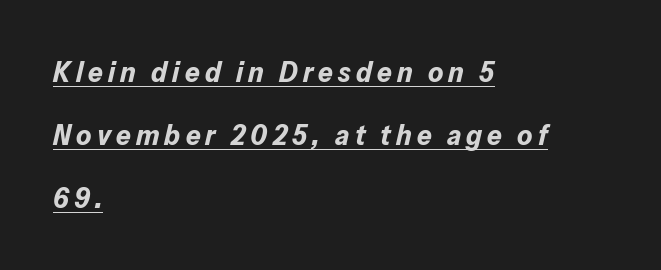
Q: Is the text bold? A: Yes.
Q: Is the text italic (slanted)? A: Yes, it leans right by about 13 degrees.
Q: Is the text underlined? A: Yes.
Q: How is the paragraph aligned? A: Left-aligned.
Q: Is the spacing between lines tight, normal or loose? A: Loose.
Q: Width (condensed, normal, or wide)? A: Normal.
Q: Stroke contrast? A: Low.
Q: x-height? A: Medium.
Q: Monospaced? A: No.
